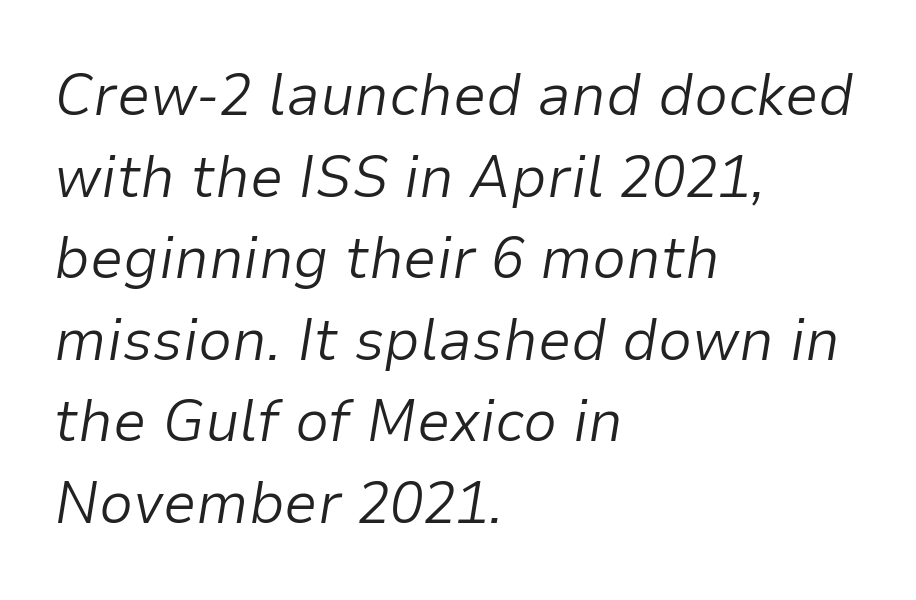
Yep, that's italic — everything's leaning. Weight: not bold — regular or lighter. Varying glyph widths throughout — classic text-font behaviour. Leading: standard. Each line starts at the same left margin while the right side varies.
